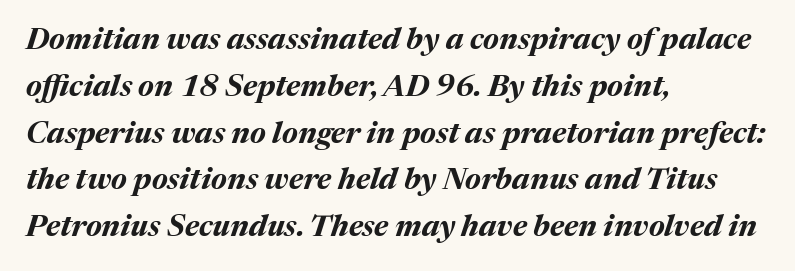
The image shows 30 px bold type, italic (leaning right); set left-aligned, normal line spacing (1.56x), normal letter spacing, not underlined; medium stroke contrast and a medium x-height.
